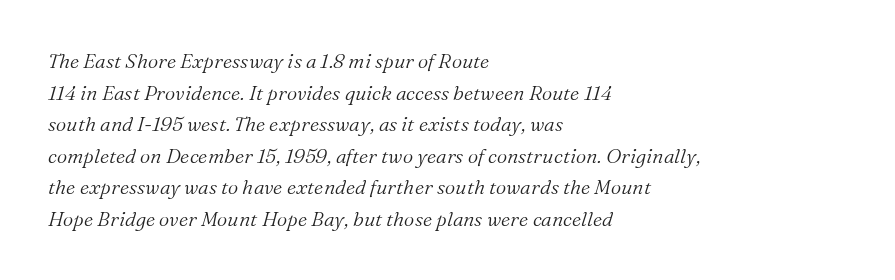
The image shows 20 px text type, italic (leaning right); set left-aligned, normal line spacing (1.58x), normal letter spacing, not underlined.
